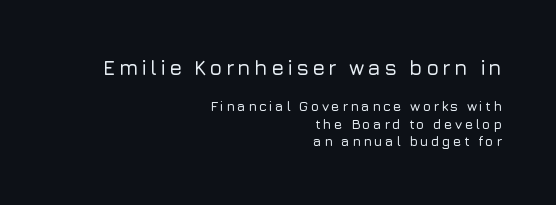
Q: Is the text italic (slanted)? A: No, it is upright.
Q: Is the text underlined? A: No.
Q: How is the paragraph aligned? A: Right-aligned.
Q: Is the spacing between lines tight, normal or loose? A: Normal.
Q: Which block of text is set in a larger size, the first (top) or the second (bottom)? A: The first (top) one.
